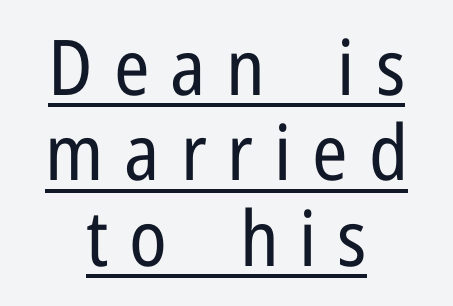
The image shows 77 px regular-weight, condensed sans-serif type, upright; set centered, tight line spacing (1.11x), unusually wide letter spacing (+0.27 em), underlined; low stroke contrast and a medium x-height.
